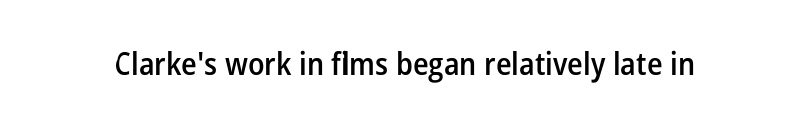
Q: Is the text bold? A: Semi-bold.
Q: Is the text italic (slanted)? A: No, it is upright.
Q: Is the typeface a serif or a sans-serif typeface? A: Sans-serif.
Q: Is the text underlined? A: No.
Q: Is the spacing between letters normal or unusually wide? A: Normal.
Q: Width (condensed, normal, or wide)? A: Condensed.
Q: Stroke contrast? A: Low.
Q: x-height? A: Medium.
Q: Monospaced? A: No.
